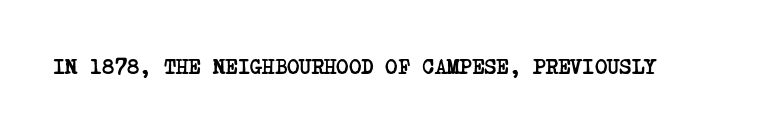
On the weight axis this lands at bold, roughly 700. Spacing between characters is what you'd get straight out of the box. Check under the words: just untouched page.
